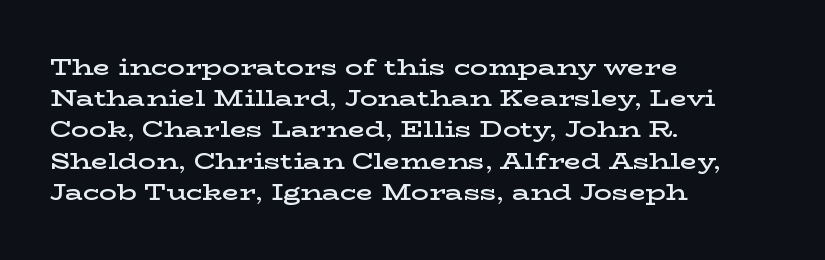
This is moderately heavy type, rendered in semibold. No extra tracking has been applied to these lines. Alignment: flush left. Leading matches the norm, producing a regular column.
